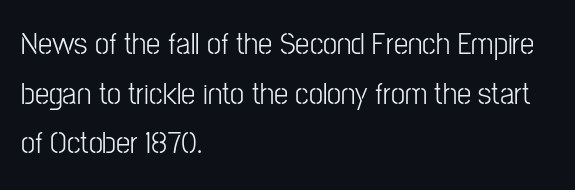
The image shows 32 px light, condensed sans-serif type, upright; set left-aligned, normal line spacing (1.55x), normal letter spacing, not underlined; low stroke contrast and a medium x-height.
